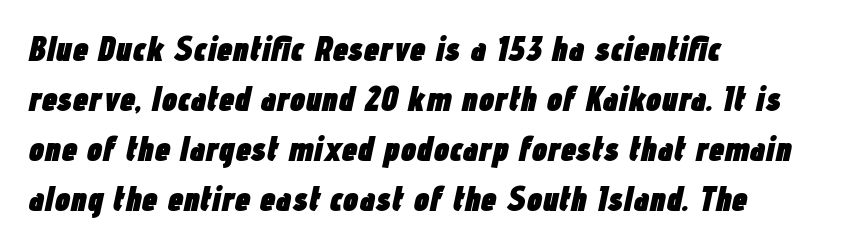
The specimen omits any rule beneath the text block's lines. Each letter keeps its own natural width here, so spacing adapts to shape. The typesetting leans heavy: a genuine bold. Typeset ragged right — the left edge is the straight one.
